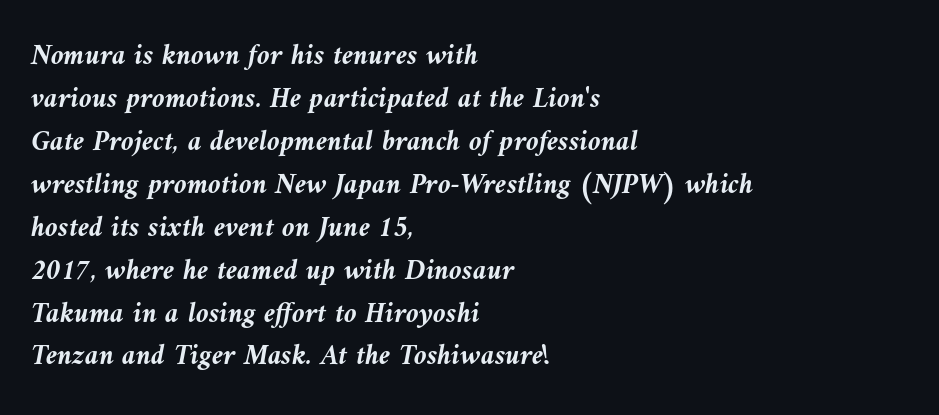
Is this a fixed-width face? No — the glyphs have proportional, varying widths. Typesetter's note: full bold, strokes at maximum text heaviness. Would a proofreader flag this as italicized? Yes. Compared with typical body copy, the letter spacing here is the same.
